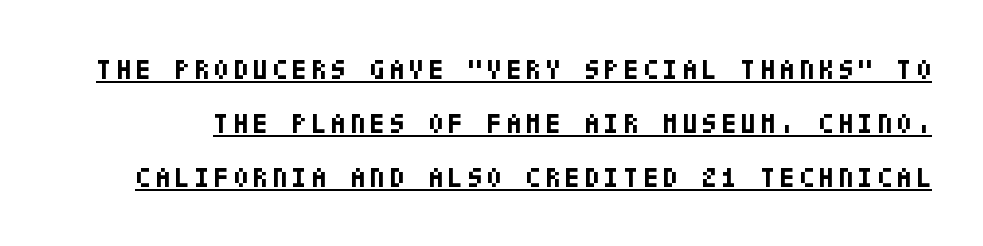
Q: Is the text bold? A: Yes.
Q: Is the text italic (slanted)? A: No, it is upright.
Q: Is the typeface a serif or a sans-serif typeface? A: Sans-serif.
Q: Is the text underlined? A: Yes.
Q: Is the spacing between lines tight, normal or loose? A: Loose.
Q: Width (condensed, normal, or wide)? A: Condensed.
Q: Stroke contrast? A: Low.
Q: x-height? A: Large.
